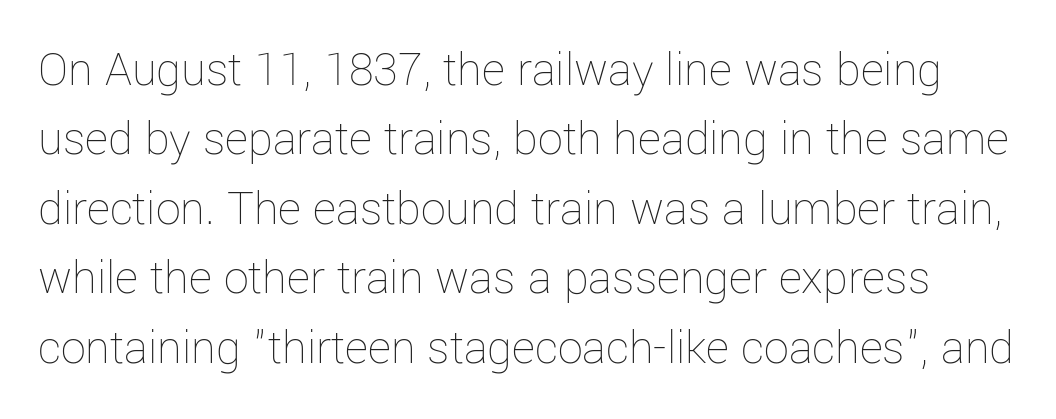
{"italic": "no", "bold": "no", "weight": "thin", "width": "normal", "stroke_contrast": "low", "x_height": "medium", "monospaced": "no", "underline": "no", "line_spacing": "normal", "line_spacing_ratio": 1.39, "letter_spacing": "normal", "letter_spacing_em": 0.0, "glyph_px": 50}
